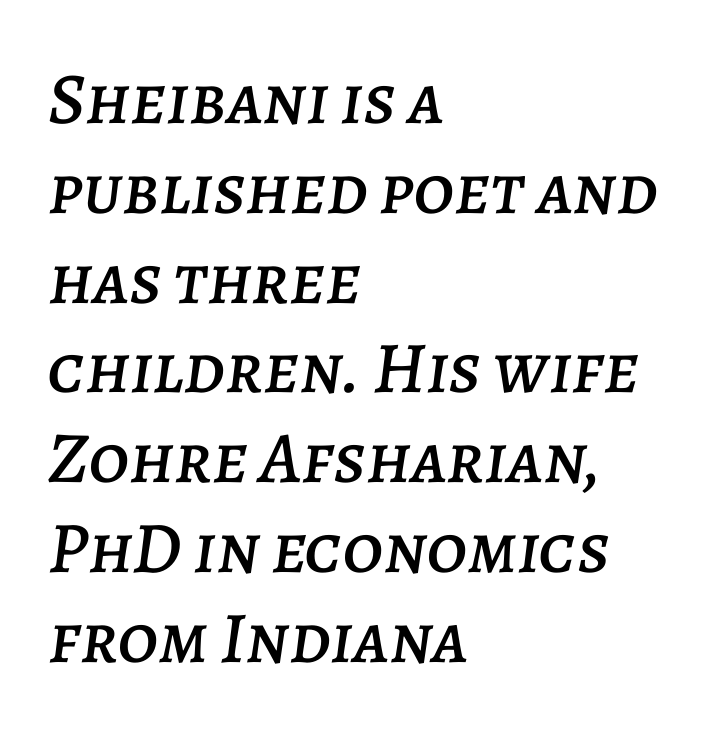
{"italic": "yes", "lean": "right", "slant_degrees": 7, "width": "normal", "stroke_contrast": "low", "x_height": "large", "monospaced": "no", "underline": "no", "align": "left", "line_spacing_ratio": 1.23, "letter_spacing": "normal", "letter_spacing_em": 0.0, "glyph_px": 73}
